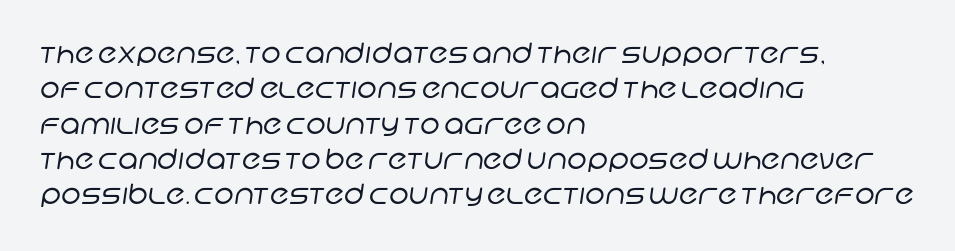
The image shows 28 px regular-weight sans-serif type; set left-aligned, normal line spacing (1.26x), normal letter spacing, not underlined; low stroke contrast and a large x-height.
